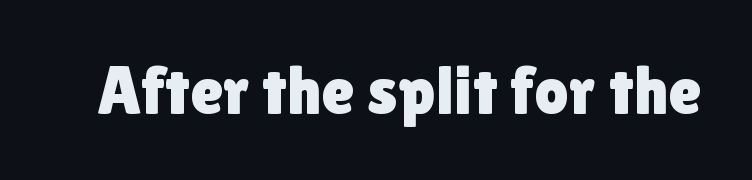
The image shows 68 px sans-serif type, upright; set normal letter spacing, not underlined; low stroke contrast and a medium x-height.
